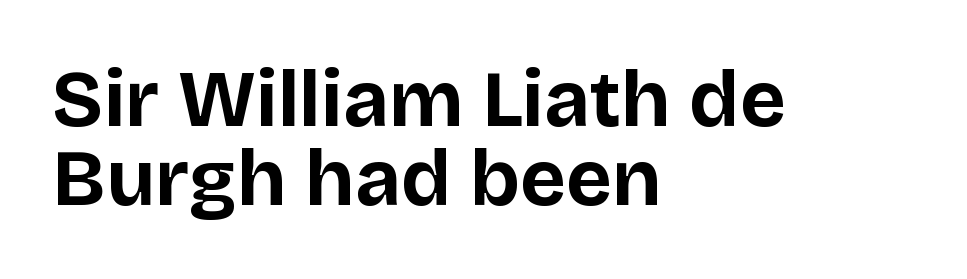
The image shows 79 px bold sans-serif type, upright; set left-aligned, tight line spacing (1.0x), normal letter spacing, not underlined; low stroke contrast and a large x-height.
